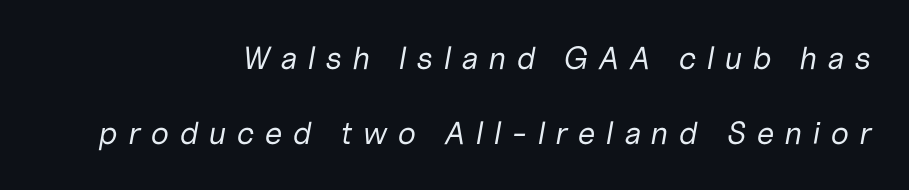
{"italic": "yes", "lean": "right", "slant_degrees": 10, "bold": "no", "weight": "regular", "width": "normal", "stroke_contrast": "low", "x_height": "medium", "monospaced": "no", "underline": "no", "align": "right", "line_spacing": "loose", "line_spacing_ratio": 2.33, "letter_spacing": "wide", "letter_spacing_em": 0.31, "glyph_px": 32}
